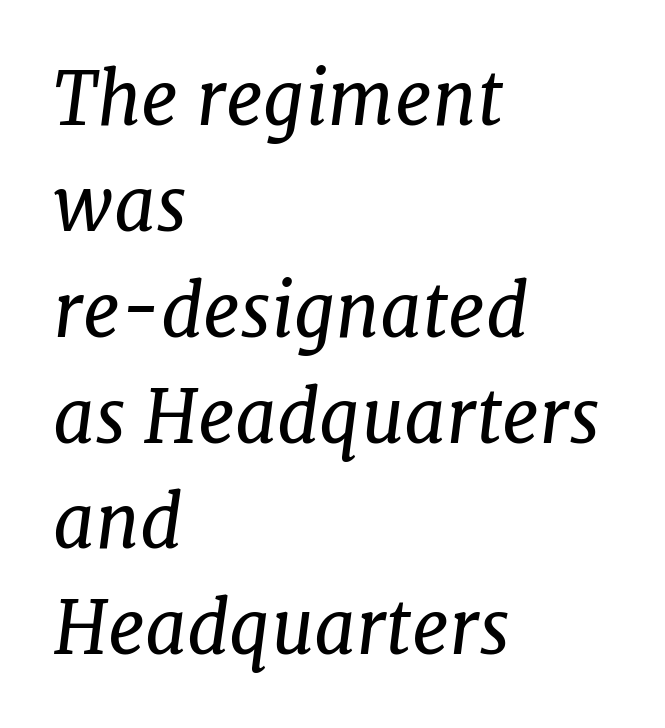
{"serif": "yes", "italic": "yes", "lean": "right", "slant_degrees": 7, "bold": "no", "weight": "regular", "width": "normal", "stroke_contrast": "low", "x_height": "medium", "monospaced": "no", "underline": "no", "align": "left", "line_spacing": "normal", "line_spacing_ratio": 1.45, "letter_spacing": "normal", "letter_spacing_em": 0.0, "glyph_px": 73}
